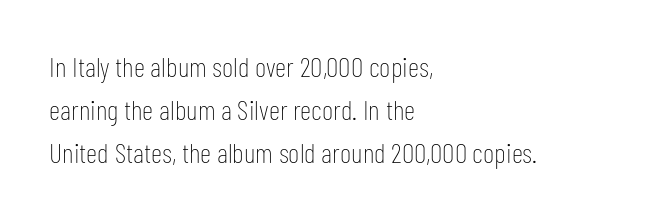
{"serif": "no", "italic": "no", "bold": "no", "weight": "thin", "width": "condensed", "stroke_contrast": "low", "x_height": "medium", "monospaced": "no", "underline": "no", "align": "left", "line_spacing": "normal", "line_spacing_ratio": 1.54, "letter_spacing": "normal", "letter_spacing_em": 0.0, "glyph_px": 28}
